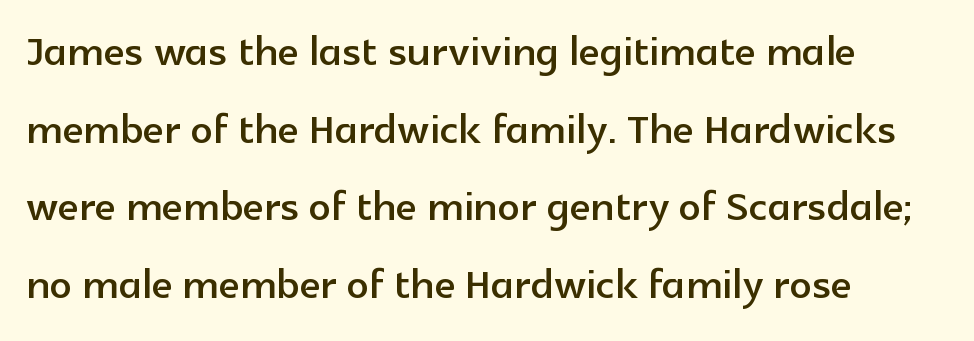
Q: Is the text italic (slanted)? A: No, it is upright.
Q: Is the typeface a serif or a sans-serif typeface? A: Sans-serif.
Q: Is the text underlined? A: No.
Q: How is the paragraph aligned? A: Left-aligned.
Q: Is the spacing between letters normal or unusually wide? A: Normal.
Q: Is the spacing between lines tight, normal or loose? A: Normal.
Q: Width (condensed, normal, or wide)? A: Normal.
Q: x-height? A: Medium.
Q: Monospaced? A: No.
